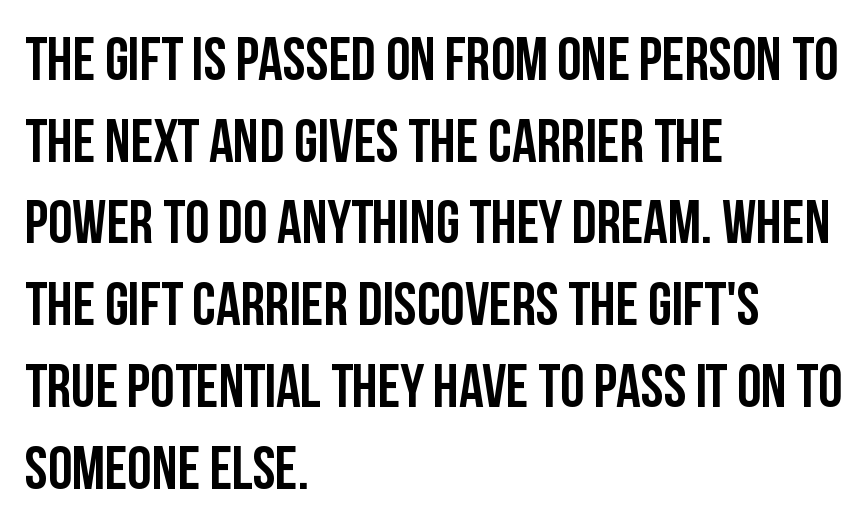
Bold? Absolutely — the strokes are thick and heavy. Nope, no serifs anywhere on these letters. Varying glyph widths throughout — classic text-font behaviour. Every row of glyphs begins at an identical x-position on the left. Observe the ordinary spacing: letters are neighbours, not strangers.
